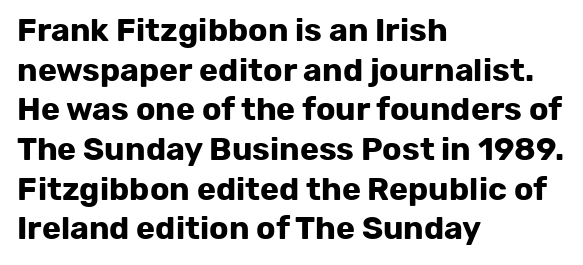
The image shows 32 px bold sans-serif type, upright; set left-aligned, line spacing 1.24x, normal letter spacing, not underlined; low stroke contrast and a medium x-height.
